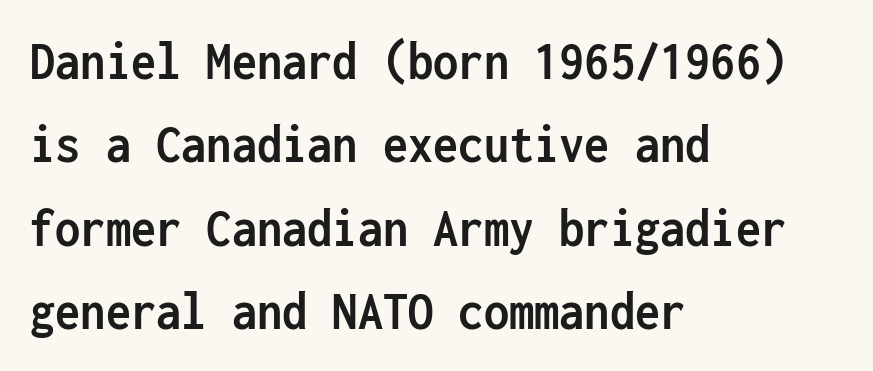
Q: Is the text bold? A: Yes.
Q: Is the text italic (slanted)? A: No, it is upright.
Q: Is the typeface a serif or a sans-serif typeface? A: Sans-serif.
Q: Is the text underlined? A: No.
Q: How is the paragraph aligned? A: Left-aligned.
Q: Is the spacing between letters normal or unusually wide? A: Normal.
Q: Is the spacing between lines tight, normal or loose? A: Normal.
Q: Width (condensed, normal, or wide)? A: Condensed.
Q: Stroke contrast? A: Low.
Q: x-height? A: Medium.
Q: Monospaced? A: Yes.
